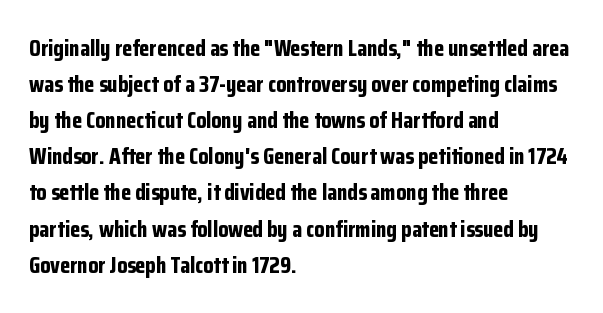
The image shows 23 px bold type, upright; set left-aligned, normal line spacing (1.57x), normal letter spacing, not underlined.
